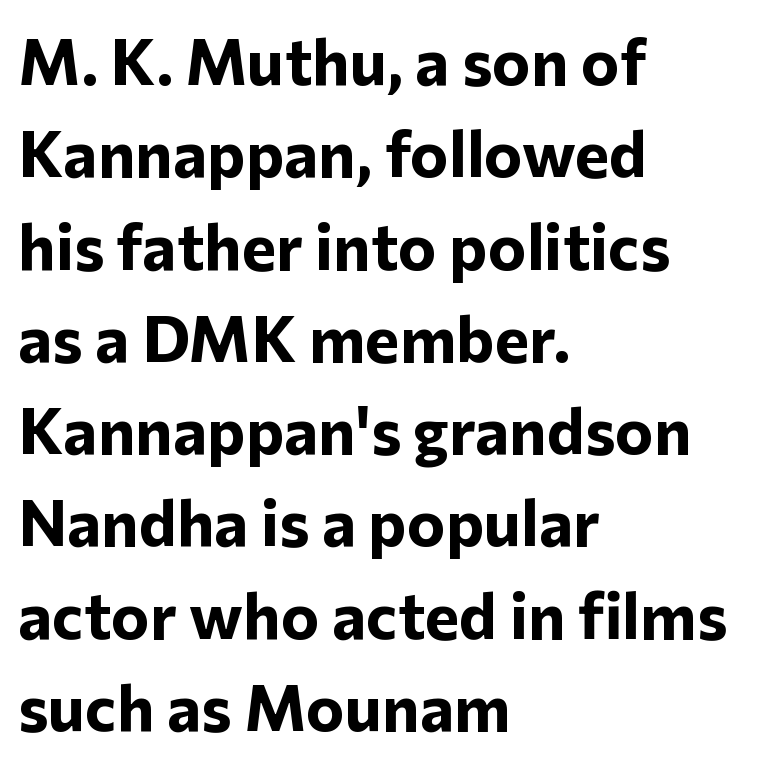
Between one letter and the next there's only the usual sliver of space. Line starts are locked; line ends wander. Do the letters lean? They stand straight. Emphasis by weight is at full strength: bold.
